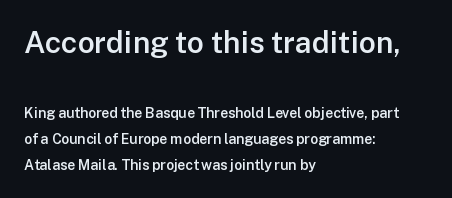
The image shows 30 px semibold sans-serif type, upright; set left-aligned, line spacing 1.86x, normal letter spacing, not underlined; the first (top) block is 2.14x larger; low stroke contrast and a medium x-height.
